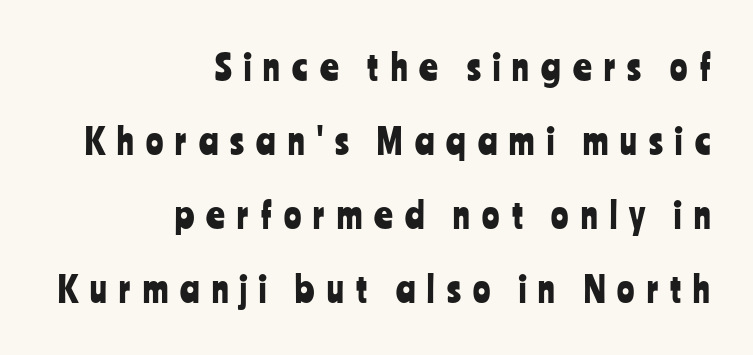
Q: Is the text italic (slanted)? A: No, it is upright.
Q: Is the typeface a serif or a sans-serif typeface? A: Sans-serif.
Q: Is the text underlined? A: No.
Q: How is the paragraph aligned? A: Right-aligned.
Q: Is the spacing between letters normal or unusually wide? A: Unusually wide.
Q: Is the spacing between lines tight, normal or loose? A: Loose.
Q: Width (condensed, normal, or wide)? A: Condensed.
Q: Stroke contrast? A: Low.
Q: x-height? A: Medium.
Q: Monospaced? A: No.
